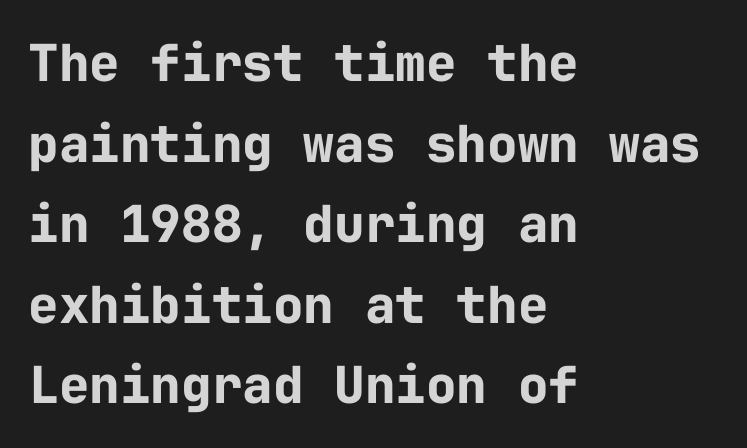
The image shows 51 px bold sans-serif type, upright, monospaced; set left-aligned, normal line spacing (1.58x), normal letter spacing, not underlined; low stroke contrast and a medium x-height.
